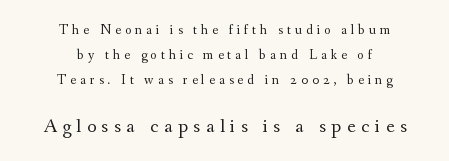
The image shows 20 px text type, upright; set centered, line spacing 1.8x, unusually wide letter spacing (+0.28 em), not underlined; the second (bottom) block is 1.43x larger.
